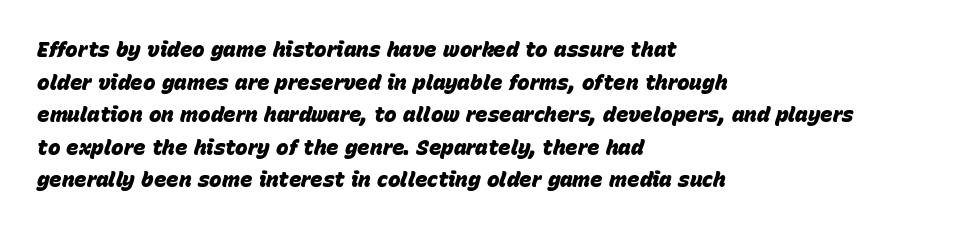
Q: Is the text bold? A: Yes.
Q: Is the text italic (slanted)? A: Yes, it leans right by about 15 degrees.
Q: Is the text underlined? A: No.
Q: How is the paragraph aligned? A: Left-aligned.
Q: Is the spacing between letters normal or unusually wide? A: Normal.
Q: Is the spacing between lines tight, normal or loose? A: Normal.
